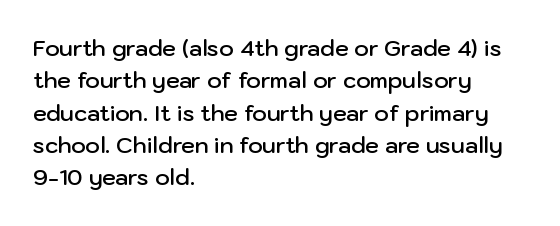
One glance says typical: line gaps are just what's usual. Type without underlining. The passage is arranged the way most books set body copy — flush left. The passage shown has conventional tracking throughout.
